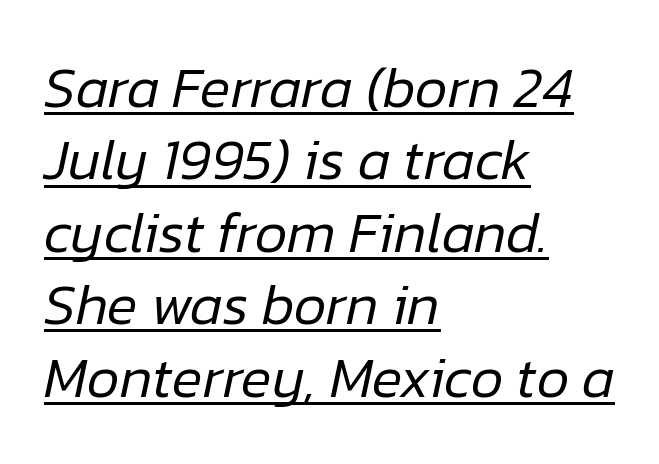
Underlining? Definitely there. These glyphs show unthickened strokes, regular width or finer. This sample uses an oblique cut, with every glyph tilted off the vertical. The ragged edge is on the right, which tells us the setting is flush left. Each letter keeps its own natural width here, so spacing adapts to shape.
